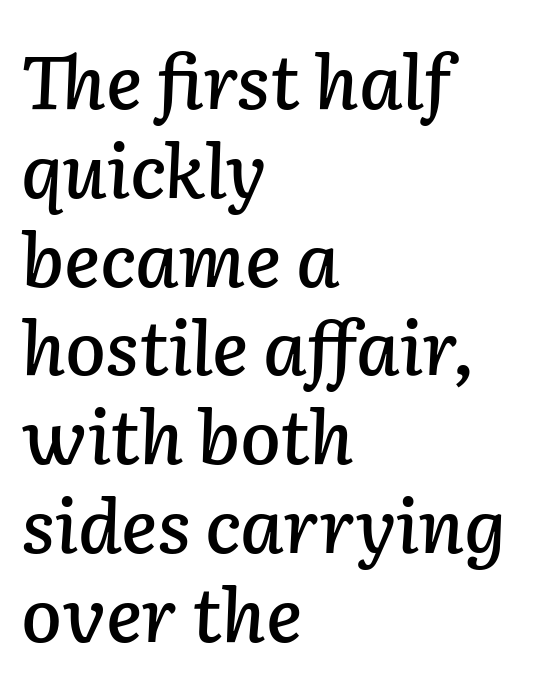
The image shows 74 px text type, italic (leaning right); set left-aligned, line spacing 1.2x, normal letter spacing, not underlined; low stroke contrast and a medium x-height.
